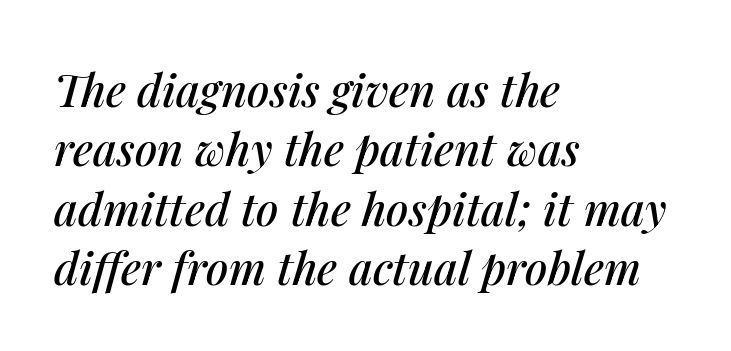
The image shows 45 px text type, italic (leaning right); set left-aligned, normal line spacing (1.32x), normal letter spacing, not underlined; medium stroke contrast and a medium x-height.
